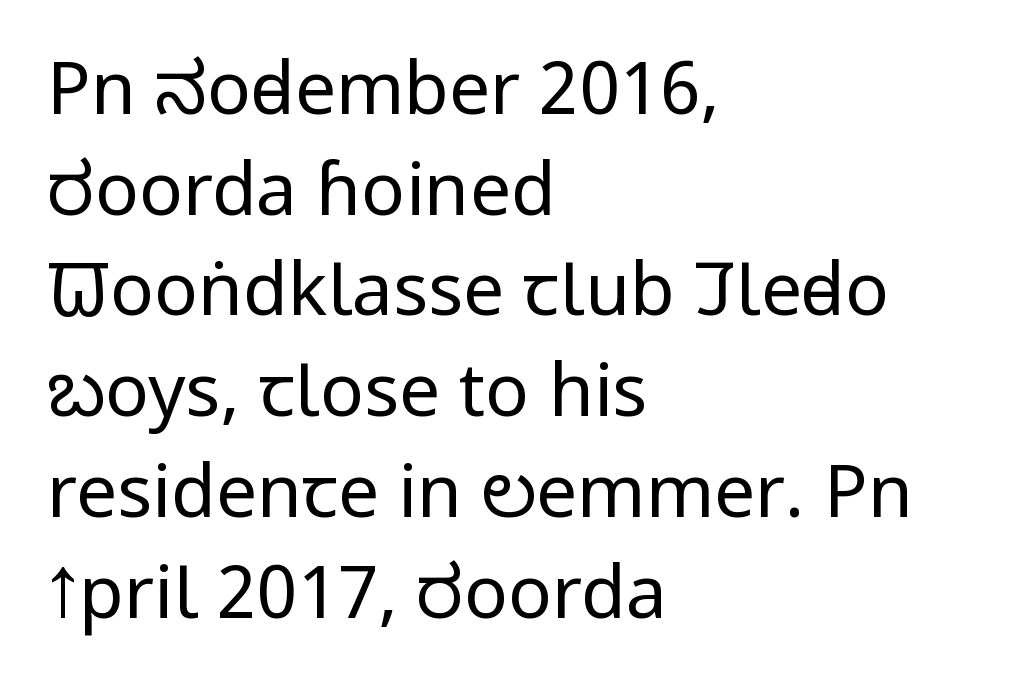
{"serif": "no", "italic": "no", "bold": "no", "weight": "regular", "width": "condensed", "stroke_contrast": "low", "x_height": "large", "monospaced": "no", "underline": "no", "align": "left", "line_spacing": "normal", "line_spacing_ratio": 1.38, "letter_spacing": "normal", "letter_spacing_em": 0.0, "glyph_px": 73}
